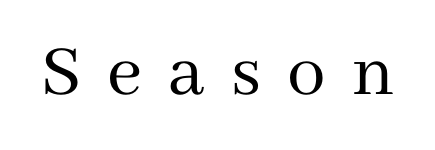
The image shows 77 px regular-weight serif type, upright; set unusually wide letter spacing (+0.34 em), not underlined; medium stroke contrast and a medium x-height.
